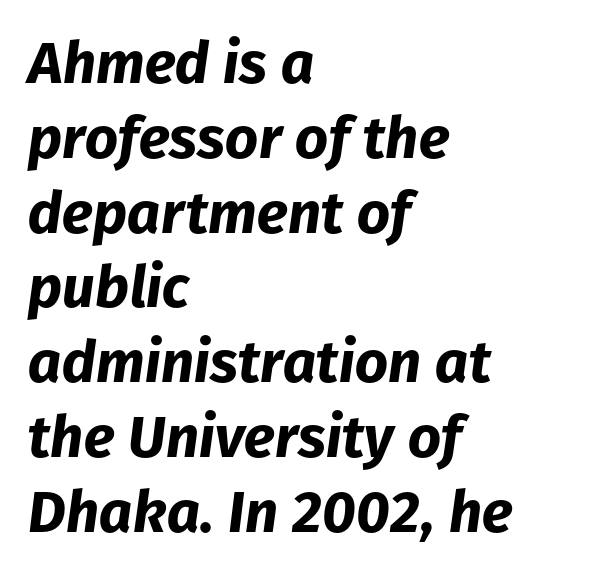
{"italic": "yes", "lean": "right", "slant_degrees": 8, "bold": "yes", "weight": "bold", "width": "normal", "stroke_contrast": "low", "x_height": "medium", "monospaced": "no", "underline": "no", "align": "left", "line_spacing": "normal", "line_spacing_ratio": 1.29, "letter_spacing": "normal", "letter_spacing_em": 0.0, "glyph_px": 58}
